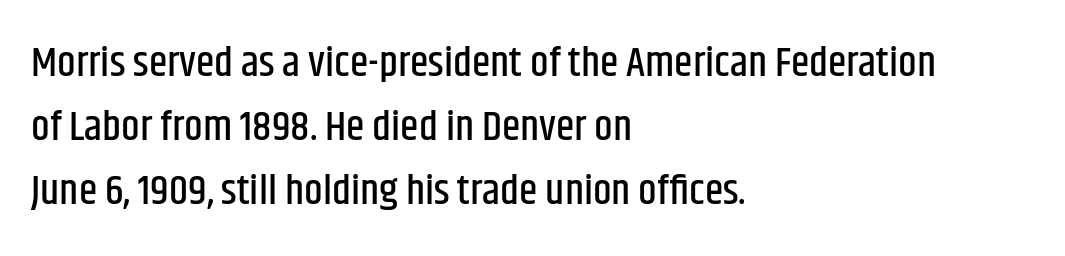
Proportional: the letters do not fall into vertical columns. A typesetter would mark this as roman, not italic. Font category for this specimen: sans-serif. Typeset ragged right — the left edge is the straight one. Any mark beneath the type? The region is blank.
